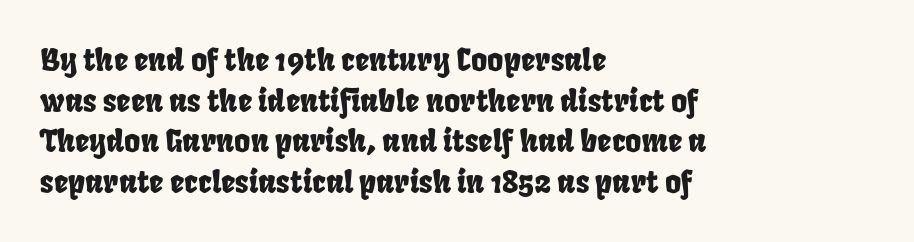
Q: Is the typeface a serif or a sans-serif typeface? A: Sans-serif.
Q: Is the text underlined? A: No.
Q: How is the paragraph aligned? A: Left-aligned.
Q: Is the spacing between letters normal or unusually wide? A: Normal.
Q: Is the spacing between lines tight, normal or loose? A: Normal.
Q: Width (condensed, normal, or wide)? A: Condensed.
Q: Stroke contrast? A: Low.
Q: x-height? A: Large.
Q: Monospaced? A: No.
